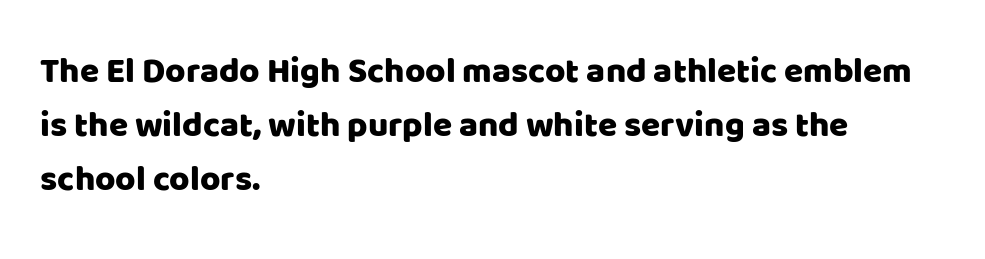
Q: Is the text italic (slanted)? A: No, it is upright.
Q: Is the typeface a serif or a sans-serif typeface? A: Sans-serif.
Q: Is the text underlined? A: No.
Q: How is the paragraph aligned? A: Left-aligned.
Q: Is the spacing between letters normal or unusually wide? A: Normal.
Q: Is the spacing between lines tight, normal or loose? A: Normal.
Q: Width (condensed, normal, or wide)? A: Normal.
Q: Stroke contrast? A: Low.
Q: x-height? A: Large.
Q: Monospaced? A: No.
